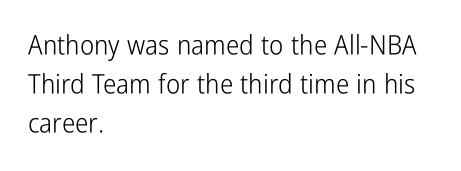
Q: Is the text bold? A: No.
Q: Is the text italic (slanted)? A: No, it is upright.
Q: Is the text underlined? A: No.
Q: How is the paragraph aligned? A: Left-aligned.
Q: Is the spacing between letters normal or unusually wide? A: Normal.
Q: Is the spacing between lines tight, normal or loose? A: Normal.
